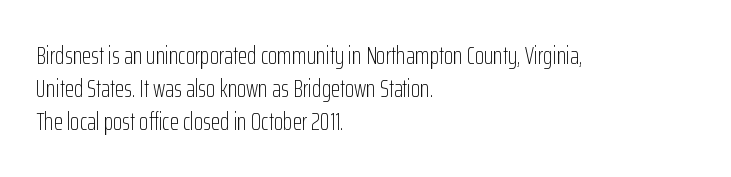
Q: Is the text bold? A: No.
Q: Is the text italic (slanted)? A: No, it is upright.
Q: Is the text underlined? A: No.
Q: How is the paragraph aligned? A: Left-aligned.
Q: Is the spacing between letters normal or unusually wide? A: Normal.
Q: Is the spacing between lines tight, normal or loose? A: Normal.
